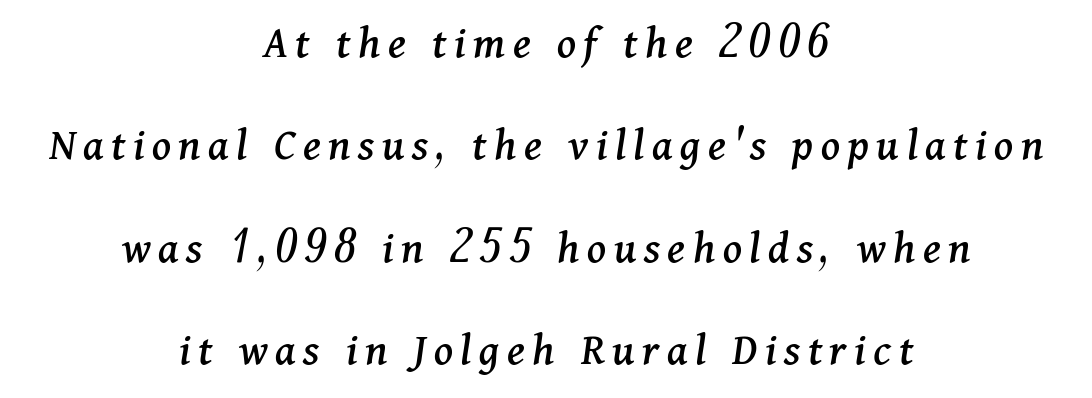
When letters slant like this, we call the style italic. A typesetter would call this proportional, since set widths differ per character. Successive baselines arrive slowly, with a big drop between each. Short and long lines alike share a common midpoint. Honestly, there is no underline to notice here at all.
